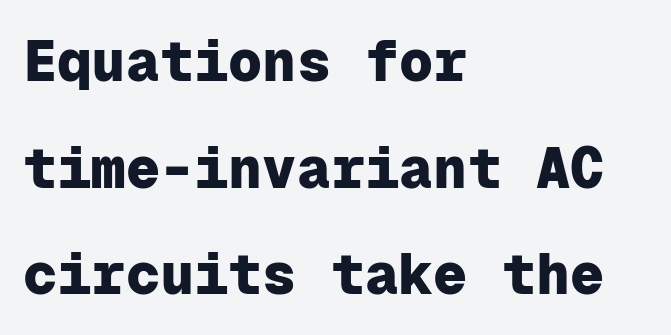
{"serif": "no", "italic": "no", "bold": "yes", "weight": "heavy", "width": "normal", "stroke_contrast": "low", "x_height": "medium", "monospaced": "yes", "underline": "no", "align": "left", "line_spacing_ratio": 1.87, "letter_spacing": "normal", "letter_spacing_em": 0.0, "glyph_px": 57}
